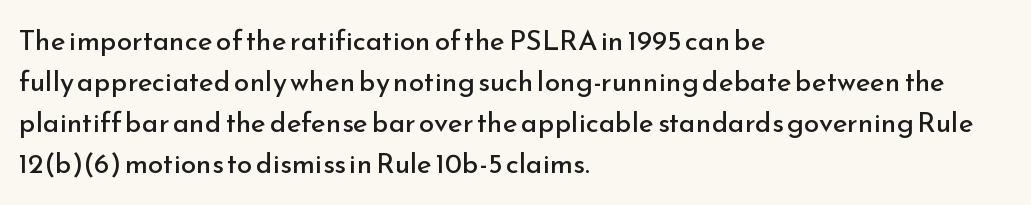
The image shows 28 px regular-weight sans-serif type, upright; set left-aligned, normal line spacing (1.47x), normal letter spacing, not underlined; low stroke contrast and a small x-height.
